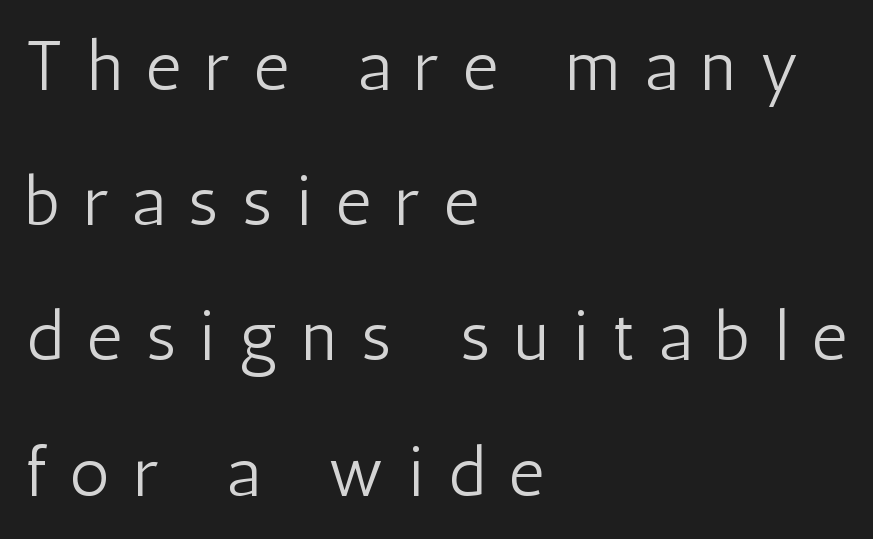
{"serif": "no", "italic": "no", "bold": "no", "weight": "light", "width": "condensed", "stroke_contrast": "low", "x_height": "medium", "monospaced": "no", "underline": "no", "align": "left", "line_spacing": "loose", "line_spacing_ratio": 1.96, "letter_spacing": "wide", "letter_spacing_em": 0.35, "glyph_px": 69}
